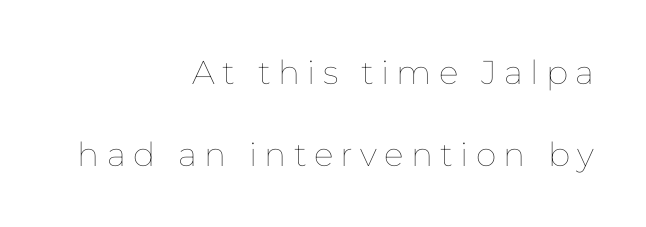
{"italic": "no", "bold": "no", "weight": "thin", "width": "normal", "stroke_contrast": "low", "x_height": "medium", "monospaced": "no", "underline": "no", "align": "right", "line_spacing": "loose", "line_spacing_ratio": 2.47, "letter_spacing": "wide", "letter_spacing_em": 0.22, "glyph_px": 33}
